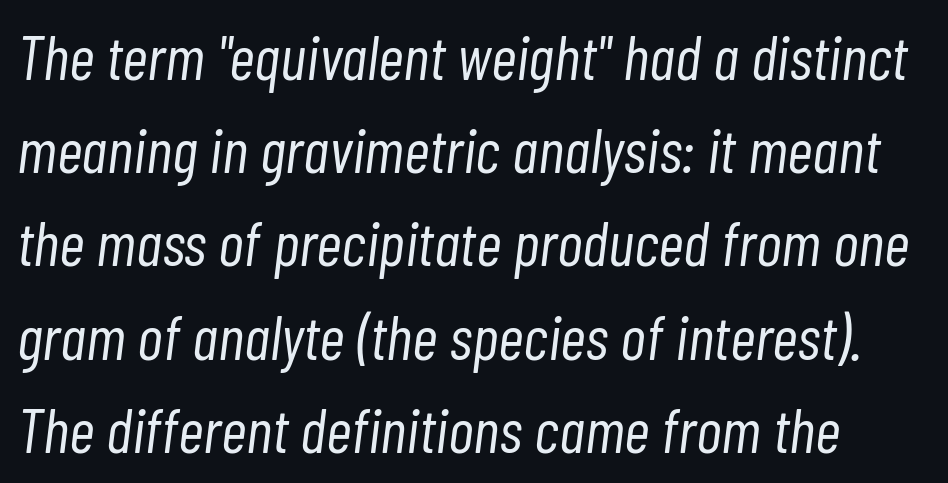
Successive baselines arrive at the customary interval. Letter spacing: default. Just letters on the line, the space beneath them empty. You could not count columns in this text — the font is proportionally spaced. If you drew a line through each stem, it would be angled.
